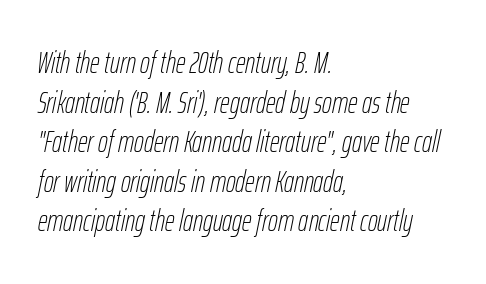
Does the lettering tilt? It does — this is italic. Is the stroke heavy? The answer is a plain regular-or-lighter. Observe the ordinary spacing: letters are neighbours, not strangers. Each new line begins a customary step beneath the previous one.
